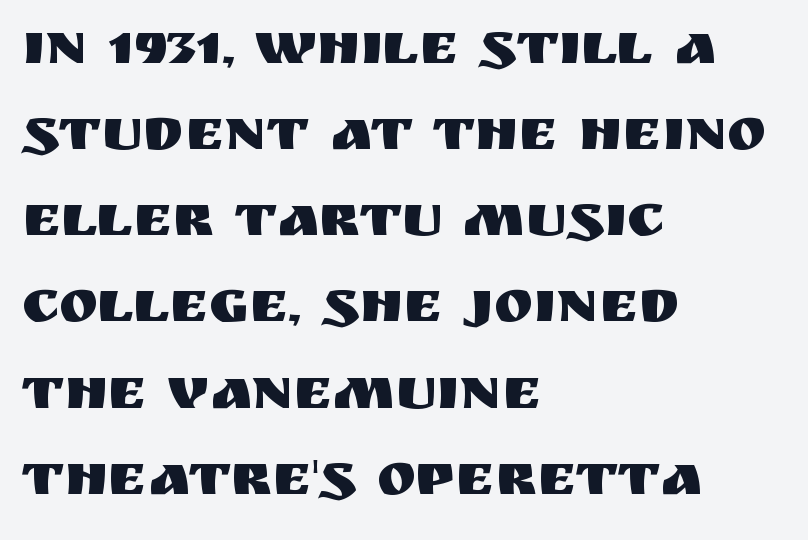
Baseline-to-baseline distance is the conventional proportion of letter height. Nothing sits at the stroke ends, so this counts as sans-serif. No word sits above an underline. Spacing verdict: proportional, widths tailored to each character. Quick note: not italic, upright.
